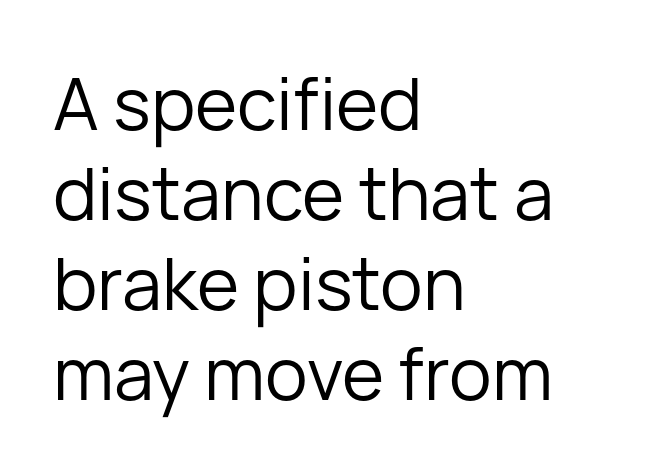
The image shows 72 px regular-weight sans-serif type, upright; set left-aligned, normal line spacing (1.25x), normal letter spacing, not underlined; low stroke contrast and a medium x-height.
